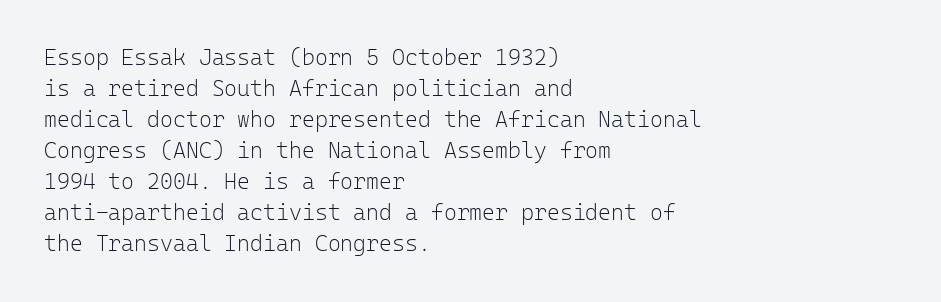
Q: Is the text bold? A: No.
Q: Is the text italic (slanted)? A: No, it is upright.
Q: Is the text underlined? A: No.
Q: How is the paragraph aligned? A: Left-aligned.
Q: Is the spacing between letters normal or unusually wide? A: Normal.
Q: Is the spacing between lines tight, normal or loose? A: Normal.
